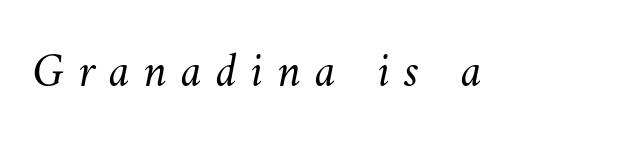
{"bold": "no", "weight": "light", "width": "normal", "stroke_contrast": "medium", "x_height": "small", "monospaced": "no", "underline": "no", "letter_spacing": "wide", "letter_spacing_em": 0.29, "glyph_px": 48}
